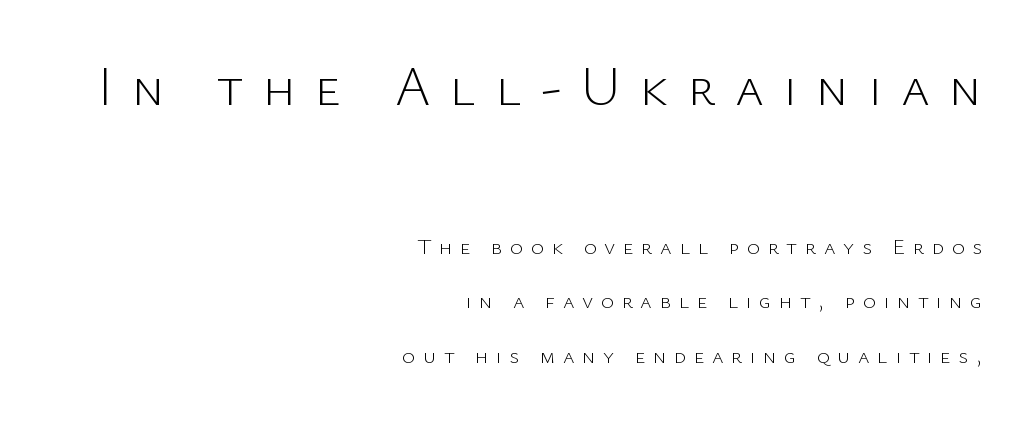
The image shows 55 px light sans-serif type, upright; set right-aligned, loose line spacing (2.46x), unusually wide letter spacing (+0.35 em), not underlined; the first (top) block is 2.5x larger; low stroke contrast and a medium x-height.
